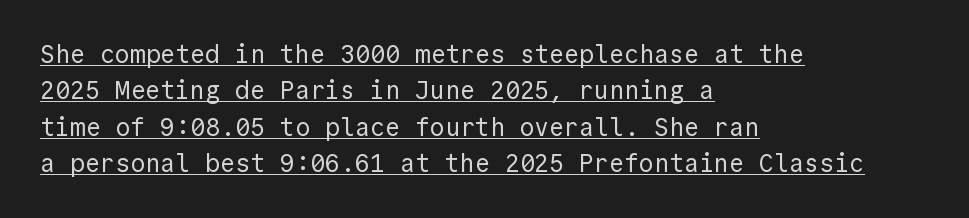
Q: Is the text bold? A: No.
Q: Is the text italic (slanted)? A: No, it is upright.
Q: Is the text underlined? A: Yes.
Q: How is the paragraph aligned? A: Left-aligned.
Q: Is the spacing between letters normal or unusually wide? A: Normal.
Q: Is the spacing between lines tight, normal or loose? A: Normal.
